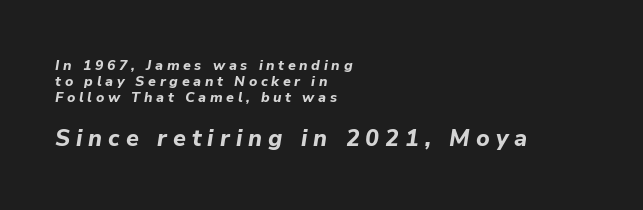
The string is rendered with underlining switched off. Does the leading feel generous? Not at all — it's pinched. Letter spacing: wide. Compared with an ordinary text face, these strokes are far heavier — a full bold. The rag falls on the right side of this text block. Designer's note — italics engaged.
